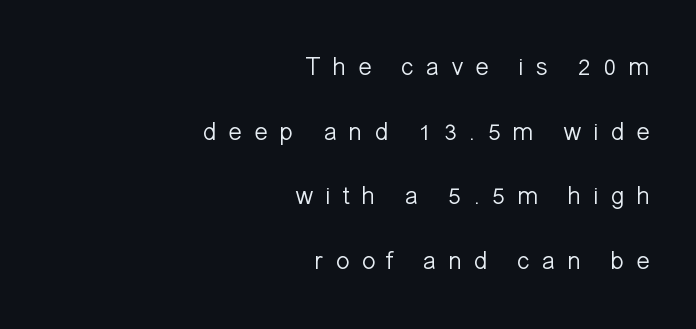
Q: Is the text bold? A: No.
Q: Is the text italic (slanted)? A: No, it is upright.
Q: Is the text underlined? A: No.
Q: How is the paragraph aligned? A: Right-aligned.
Q: Is the spacing between letters normal or unusually wide? A: Unusually wide.
Q: Is the spacing between lines tight, normal or loose? A: Loose.
